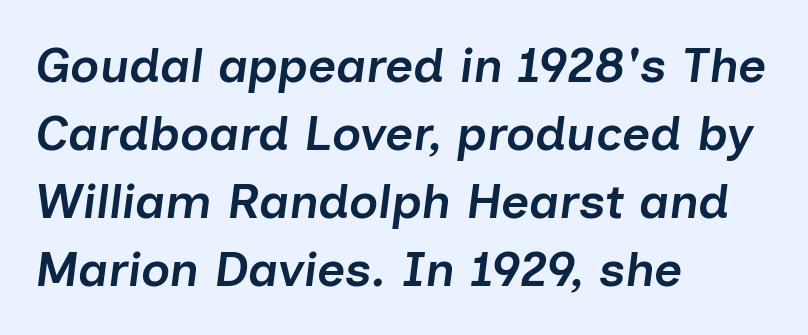
{"italic": "yes", "lean": "right", "slant_degrees": 7, "bold": "semi", "weight": "semibold", "width": "normal", "stroke_contrast": "low", "x_height": "medium", "monospaced": "no", "underline": "no", "align": "left", "line_spacing": "normal", "line_spacing_ratio": 1.39, "letter_spacing": "normal", "letter_spacing_em": 0.0, "glyph_px": 49}
